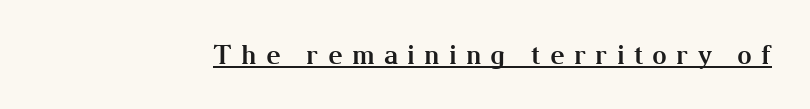
The image shows 26 px bold type, upright; set unusually wide letter spacing (+0.35 em), underlined.
